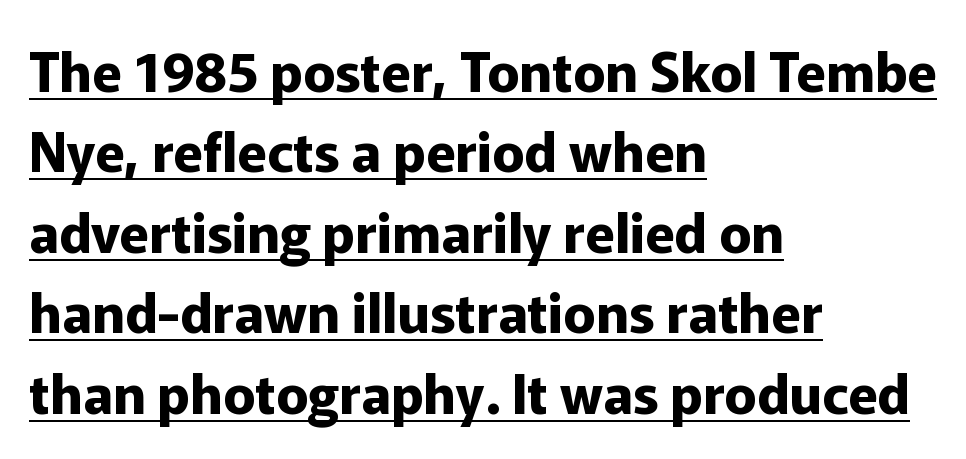
{"serif": "no", "italic": "no", "bold": "yes", "weight": "bold", "width": "normal", "stroke_contrast": "low", "x_height": "medium", "monospaced": "no", "underline": "yes", "align": "left", "line_spacing": "normal", "line_spacing_ratio": 1.49, "letter_spacing": "normal", "letter_spacing_em": 0.0, "glyph_px": 54}
